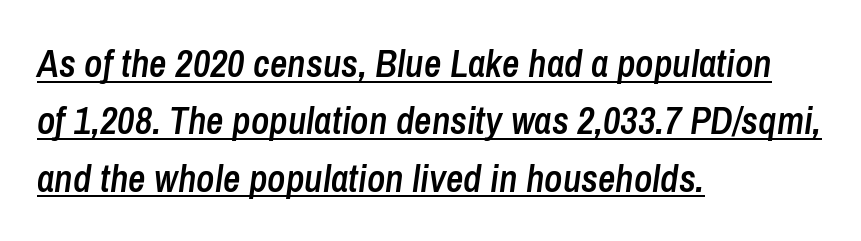
Q: Is the text bold? A: Semi-bold.
Q: Is the text italic (slanted)? A: Yes, it leans right by about 8 degrees.
Q: Is the text underlined? A: Yes.
Q: How is the paragraph aligned? A: Left-aligned.
Q: Is the spacing between letters normal or unusually wide? A: Normal.
Q: Is the spacing between lines tight, normal or loose? A: Normal.
Q: Width (condensed, normal, or wide)? A: Condensed.
Q: Stroke contrast? A: Low.
Q: x-height? A: Medium.
Q: Monospaced? A: No.
